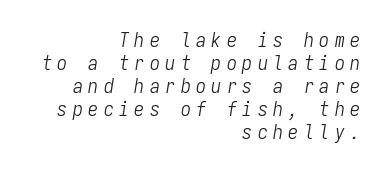
Q: Is the text bold? A: No.
Q: Is the text italic (slanted)? A: Yes, it leans right by about 9 degrees.
Q: Is the text underlined? A: No.
Q: How is the paragraph aligned? A: Right-aligned.
Q: Is the spacing between letters normal or unusually wide? A: Unusually wide.
Q: Is the spacing between lines tight, normal or loose? A: Tight.
